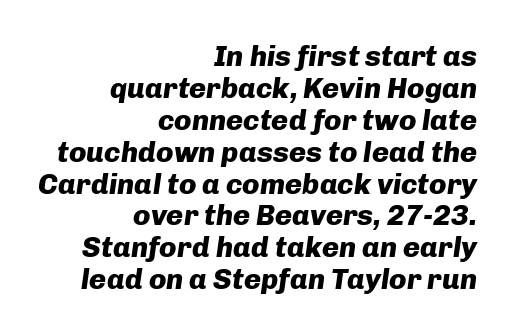
The image shows 29 px heavy type, italic (leaning right); set right-aligned, tight line spacing (1.1x), normal letter spacing, not underlined; low stroke contrast and a medium x-height.
